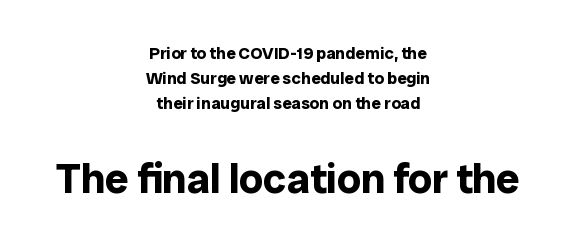
{"serif": "no", "italic": "no", "bold": "yes", "weight": "bold", "width": "normal", "stroke_contrast": "low", "x_height": "medium", "monospaced": "no", "underline": "no", "align": "center", "line_spacing": "normal", "line_spacing_ratio": 1.48, "letter_spacing": "normal", "letter_spacing_em": 0.0, "larger_block": "second", "size_ratio": 2.47, "glyph_px": 42}
